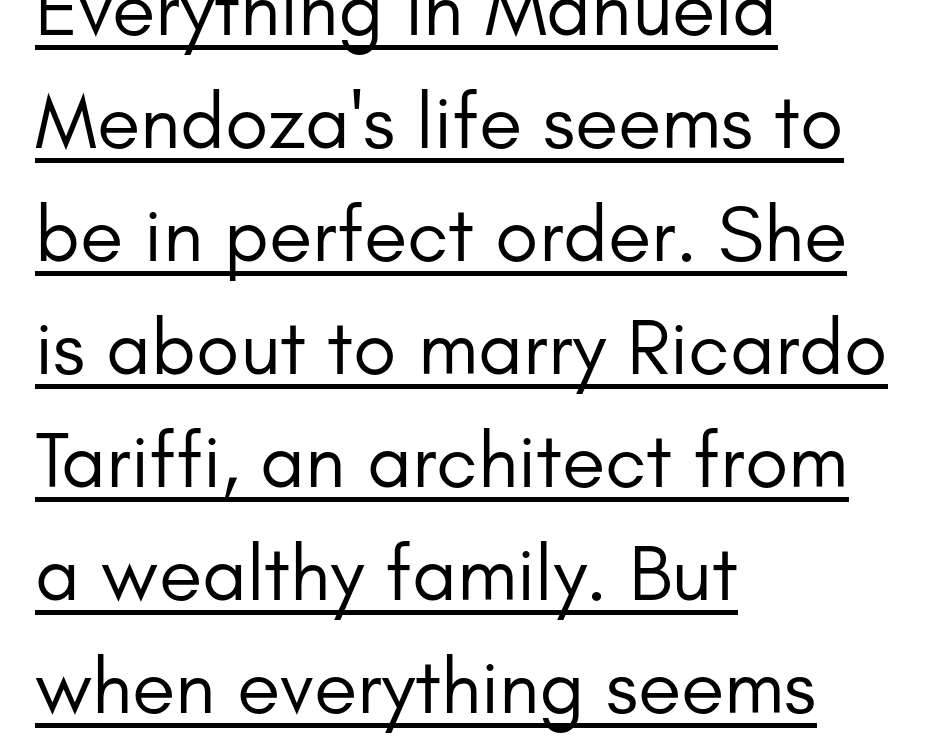
Q: Is the text bold? A: No.
Q: Is the text italic (slanted)? A: No, it is upright.
Q: Is the typeface a serif or a sans-serif typeface? A: Sans-serif.
Q: Is the text underlined? A: Yes.
Q: How is the paragraph aligned? A: Left-aligned.
Q: Is the spacing between letters normal or unusually wide? A: Normal.
Q: Is the spacing between lines tight, normal or loose? A: Normal.
Q: Width (condensed, normal, or wide)? A: Normal.
Q: Stroke contrast? A: Low.
Q: x-height? A: Small.
Q: Monospaced? A: No.
